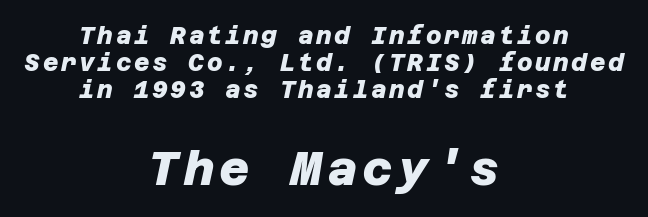
The image shows 47 px heavy sans-serif type; set centered, tight line spacing (1.13x), not underlined; the second (bottom) block is 1.96x larger; low stroke contrast and a large x-height.
